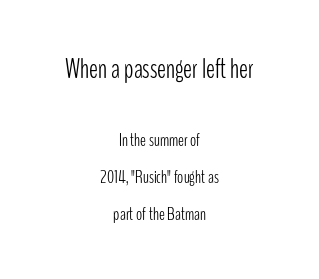
The image shows 27 px text type, upright; set centered, loose line spacing (2.06x), normal letter spacing, not underlined; the first (top) block is 1.5x larger.
